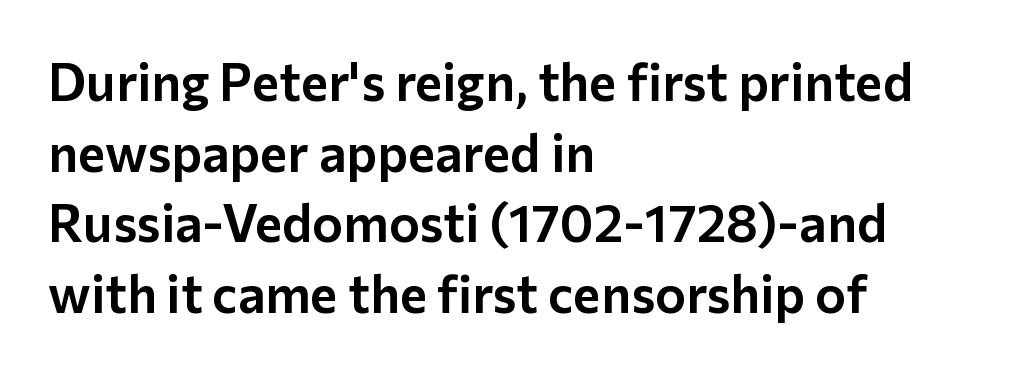
Summary of vertical rhythm: regular, with standard interline spacing. Nope, no serifs anywhere on these letters. Notice how the stems are strictly vertical — no italics here. Horizontal alignment here is leftward, the default for most running prose. Nobody drew a line under any word here.
